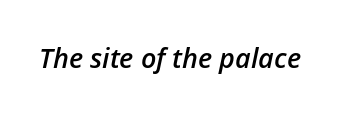
The image shows 27 px text type, italic (leaning right); set normal letter spacing, not underlined.
